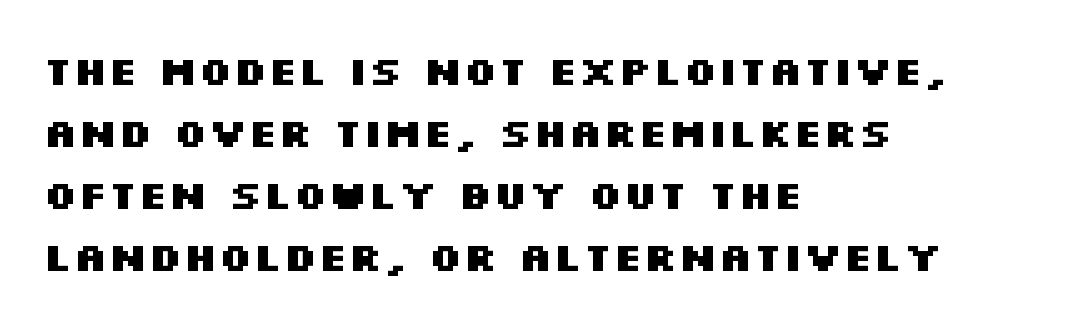
{"serif": "no", "italic": "no", "bold": "yes", "weight": "heavy", "width": "wide", "stroke_contrast": "medium", "x_height": "large", "monospaced": "no", "underline": "no", "align": "left", "line_spacing": "normal", "line_spacing_ratio": 1.55, "letter_spacing": "normal", "letter_spacing_em": 0.0, "glyph_px": 40}
